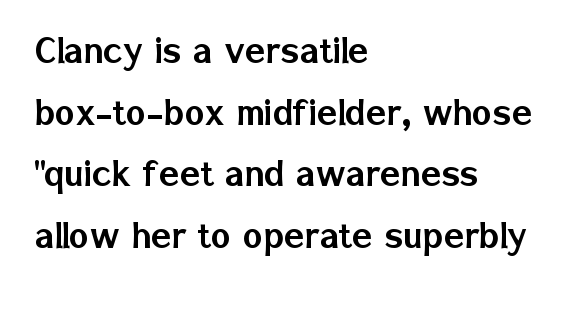
The image shows 42 px sans-serif type, upright; set left-aligned, normal line spacing (1.47x), normal letter spacing, not underlined; low stroke contrast and a medium x-height.
